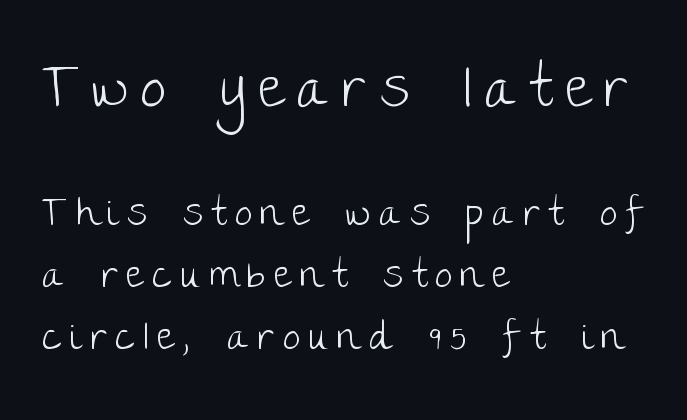
I'd call this a sans setting — the letters go barefoot. How would I describe the line gaps? Plain and ordinary. The specimen reads as upright at a glance. These lines have a slow, spaced-out rhythm from letter to letter. A typesetter would call this proportional, since set widths differ per character.
